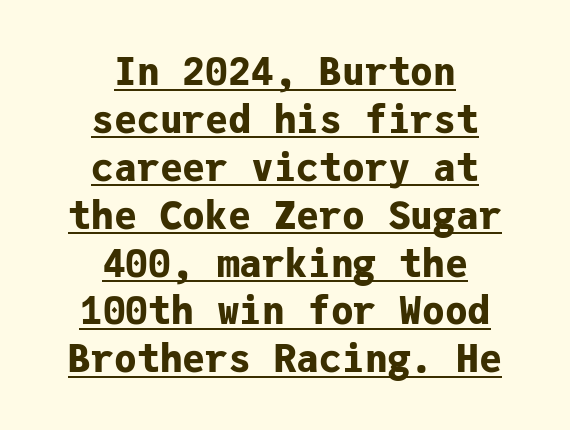
Q: Is the text bold? A: Yes.
Q: Is the text italic (slanted)? A: No, it is upright.
Q: Is the typeface a serif or a sans-serif typeface? A: Sans-serif.
Q: Is the text underlined? A: Yes.
Q: How is the paragraph aligned? A: Centered.
Q: Is the spacing between letters normal or unusually wide? A: Normal.
Q: Is the spacing between lines tight, normal or loose? A: Normal.
Q: Width (condensed, normal, or wide)? A: Normal.
Q: Stroke contrast? A: Low.
Q: x-height? A: Medium.
Q: Monospaced? A: Yes.
